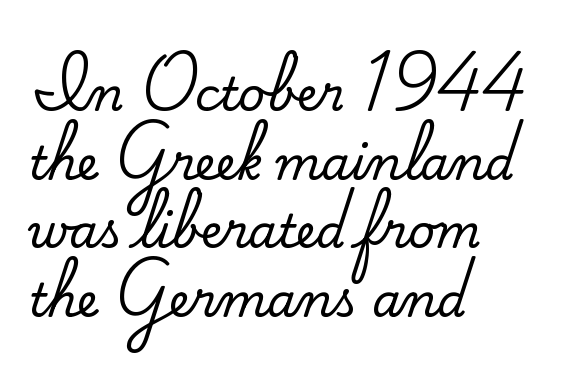
Q: Is the text italic (slanted)? A: Yes.
Q: Is the typeface a serif or a sans-serif typeface? A: Serif.
Q: Is the text underlined? A: No.
Q: How is the paragraph aligned? A: Left-aligned.
Q: Is the spacing between letters normal or unusually wide? A: Normal.
Q: Is the spacing between lines tight, normal or loose? A: Normal.
Q: Width (condensed, normal, or wide)? A: Normal.
Q: Stroke contrast? A: Medium.
Q: x-height? A: Small.
Q: Monospaced? A: No.
